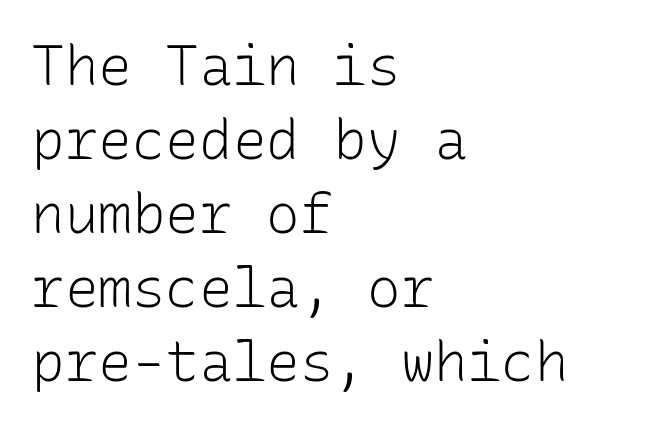
The image shows 56 px light sans-serif type, upright, monospaced; set left-aligned, normal line spacing (1.32x), normal letter spacing, not underlined; low stroke contrast and a medium x-height.
